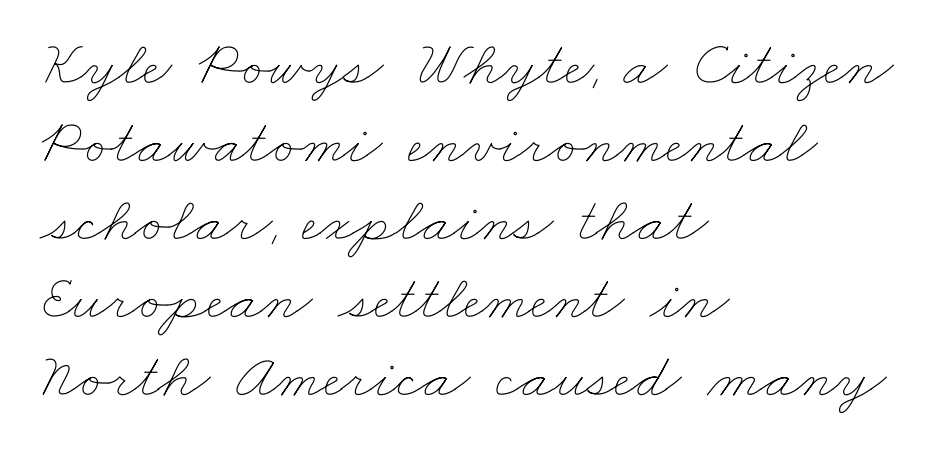
Nobody drew a line under any word here. No heavy texture on the line: the type isn't bold. Words appear dense and cohesive because spacing is normal. Horizontal alignment here is leftward, the default for most running prose. Spacing verdict: proportional, widths tailored to each character.
